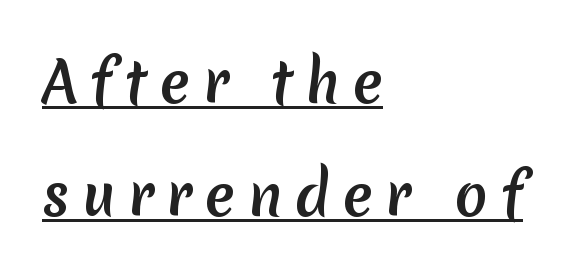
The image shows 55 px sans-serif type; set left-aligned, loose line spacing (2.06x), unusually wide letter spacing (+0.23 em), underlined; medium stroke contrast and a medium x-height.
